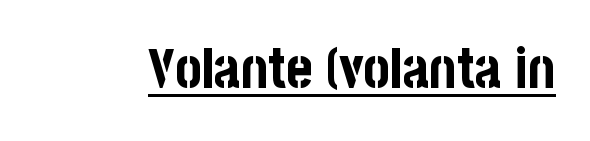
The image shows 56 px bold, condensed sans-serif type, upright; set normal letter spacing, underlined; low stroke contrast and a large x-height.
